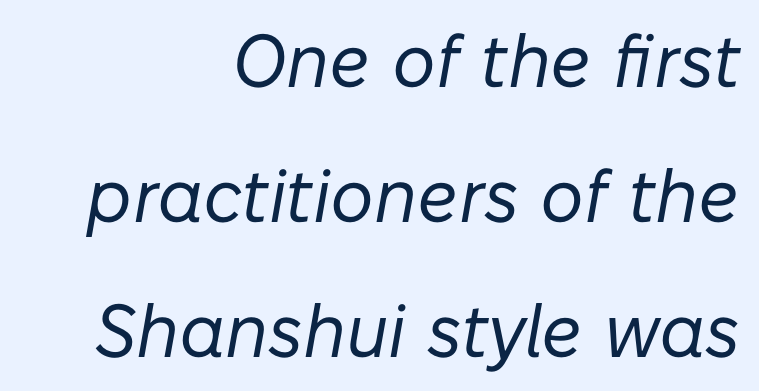
Q: Is the text bold? A: No.
Q: Is the text italic (slanted)? A: Yes, it leans right by about 10 degrees.
Q: Is the text underlined? A: No.
Q: How is the paragraph aligned? A: Right-aligned.
Q: Is the spacing between letters normal or unusually wide? A: Normal.
Q: Width (condensed, normal, or wide)? A: Normal.
Q: Stroke contrast? A: Low.
Q: x-height? A: Medium.
Q: Monospaced? A: No.
